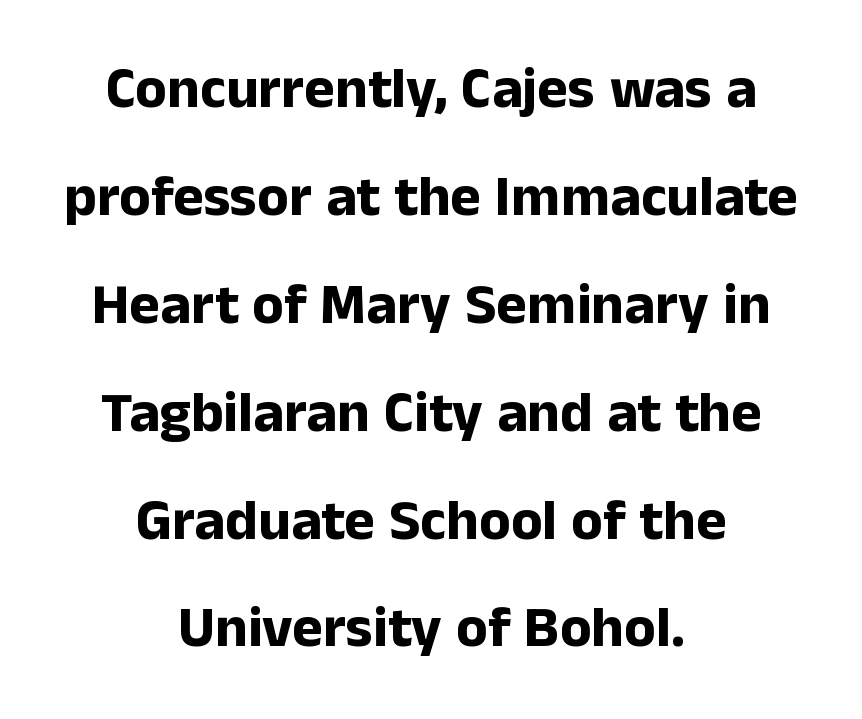
What kind of face is this? One without serifs — a sans. Check the space under the baseline: it is left empty. These lines keep a tight, regular rhythm from letter to letter. Horizontal alignment here is central, giving a formal, balanced look. Ordinary non-slanted type is in use. Here the designer chose a conventional face with non-uniform glyph widths.
